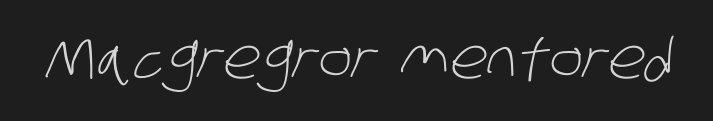
{"serif": "no", "bold": "no", "weight": "light", "width": "condensed", "stroke_contrast": "low", "x_height": "large", "monospaced": "no", "underline": "no", "letter_spacing": "normal", "letter_spacing_em": 0.0, "glyph_px": 56}
